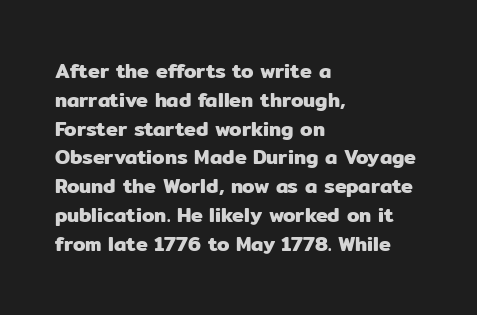
Q: Is the text italic (slanted)? A: No, it is upright.
Q: Is the text underlined? A: No.
Q: How is the paragraph aligned? A: Left-aligned.
Q: Is the spacing between letters normal or unusually wide? A: Normal.
Q: Is the spacing between lines tight, normal or loose? A: Normal.
